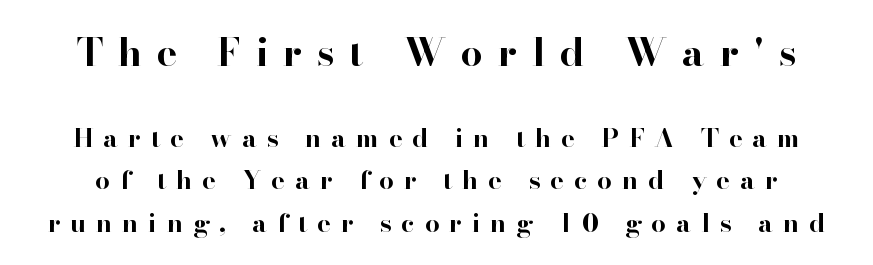
Q: Is the text bold? A: Yes.
Q: Is the text italic (slanted)? A: No, it is upright.
Q: Is the typeface a serif or a sans-serif typeface? A: Serif.
Q: Is the text underlined? A: No.
Q: Is the spacing between letters normal or unusually wide? A: Unusually wide.
Q: Is the spacing between lines tight, normal or loose? A: Normal.
Q: Which block of text is set in a larger size, the first (top) or the second (bottom)? A: The first (top) one.
Q: Width (condensed, normal, or wide)? A: Normal.
Q: Stroke contrast? A: High.
Q: x-height? A: Small.
Q: Monospaced? A: No.
